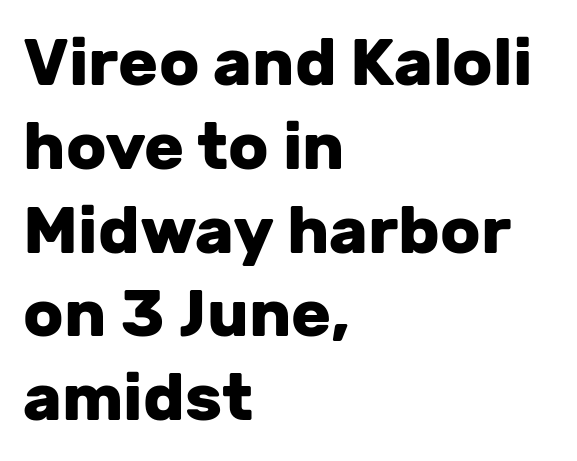
{"serif": "no", "italic": "no", "bold": "yes", "weight": "heavy", "width": "normal", "stroke_contrast": "low", "x_height": "medium", "monospaced": "no", "underline": "no", "align": "left", "line_spacing": "normal", "line_spacing_ratio": 1.27, "letter_spacing": "normal", "letter_spacing_em": 0.0, "glyph_px": 66}
